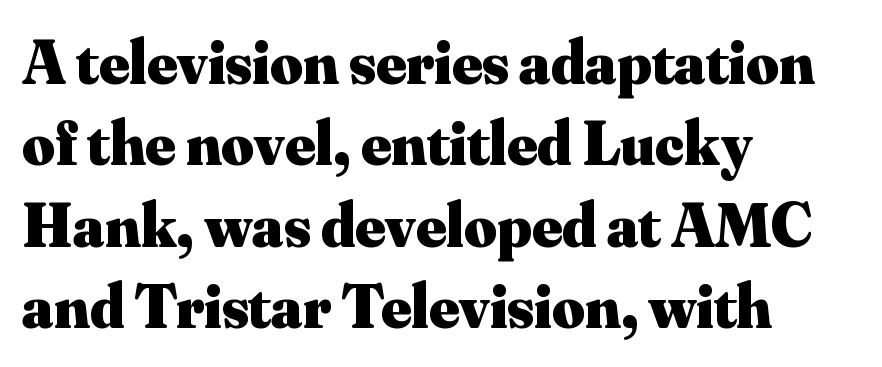
The image shows 63 px heavy serif type, upright; set left-aligned, normal line spacing (1.29x), normal letter spacing, not underlined; medium stroke contrast and a small x-height.
